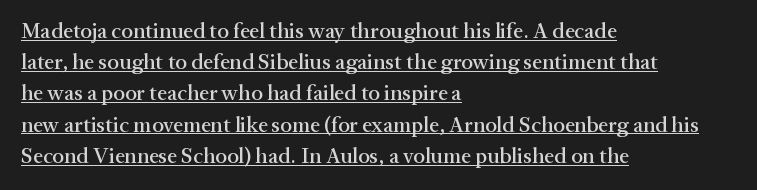
The image shows 22 px text type, upright; set left-aligned, normal line spacing (1.42x), normal letter spacing, underlined.
